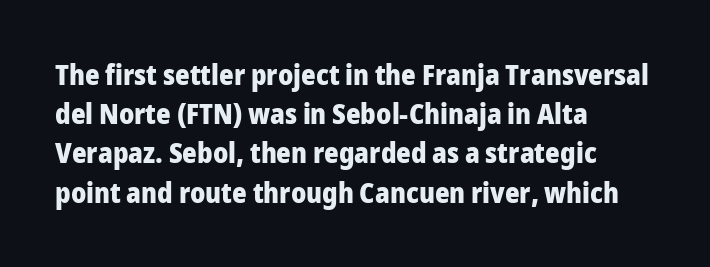
Letter spacing: default. Type without underlining. Which margin do the lines hug? The left one — the right edge is uneven. The glyphs in this specimen are sans serif.
